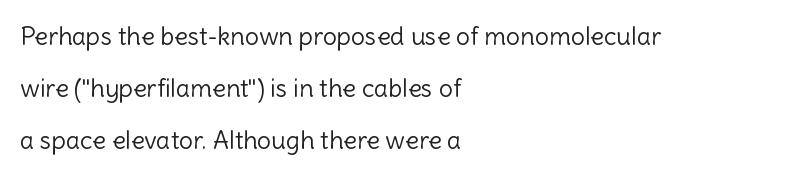
Nobody touched the tracking dial on this one. Horizontal bands of white between lines are thick stripes. Has an underline been added? It has not. A student would call this left alignment; a typographer would say flush left, rag right. Designer's note — italics off, roman on. Compared with a typical body face, this is equally light or lighter still.
